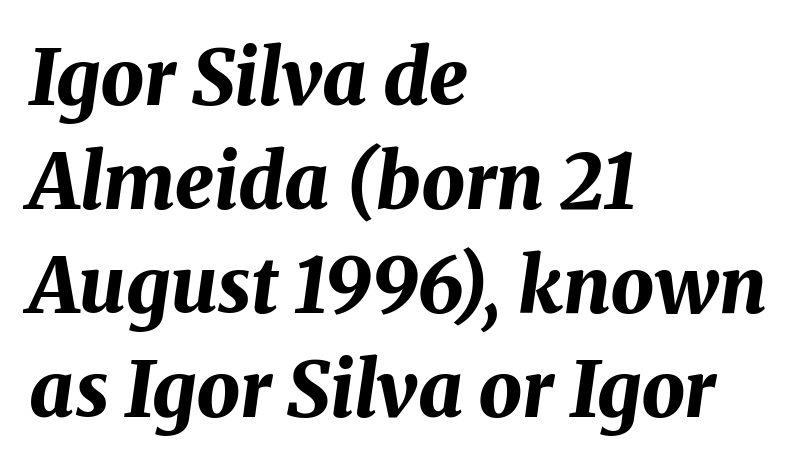
{"italic": "yes", "lean": "right", "slant_degrees": 8, "bold": "yes", "weight": "bold", "width": "normal", "stroke_contrast": "medium", "x_height": "medium", "monospaced": "no", "underline": "no", "align": "left", "line_spacing": "normal", "line_spacing_ratio": 1.35, "letter_spacing": "normal", "letter_spacing_em": 0.0, "glyph_px": 77}
